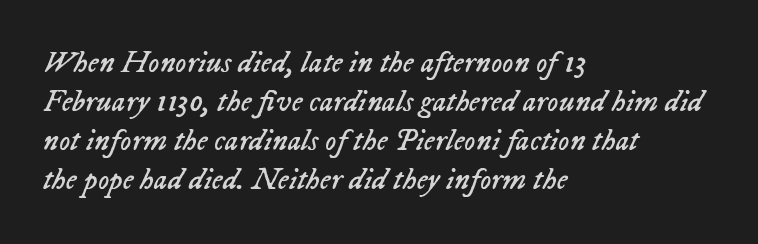
Q: Is the text bold? A: No.
Q: Is the text italic (slanted)? A: Yes, it leans right by about 23 degrees.
Q: Is the text underlined? A: No.
Q: How is the paragraph aligned? A: Left-aligned.
Q: Is the spacing between letters normal or unusually wide? A: Normal.
Q: Is the spacing between lines tight, normal or loose? A: Normal.
Q: Width (condensed, normal, or wide)? A: Normal.
Q: Stroke contrast? A: Low.
Q: x-height? A: Medium.
Q: Monospaced? A: No.
